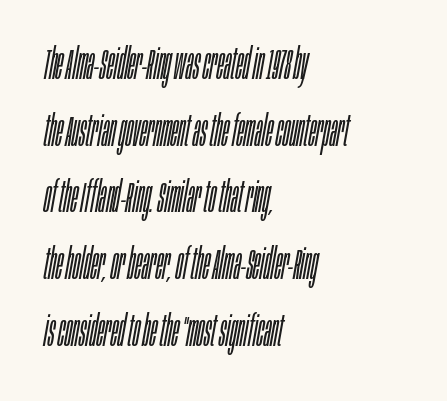
The image shows 43 px light, condensed type, italic (leaning right); set left-aligned, normal line spacing (1.55x), normal letter spacing, not underlined; low stroke contrast and a large x-height.
